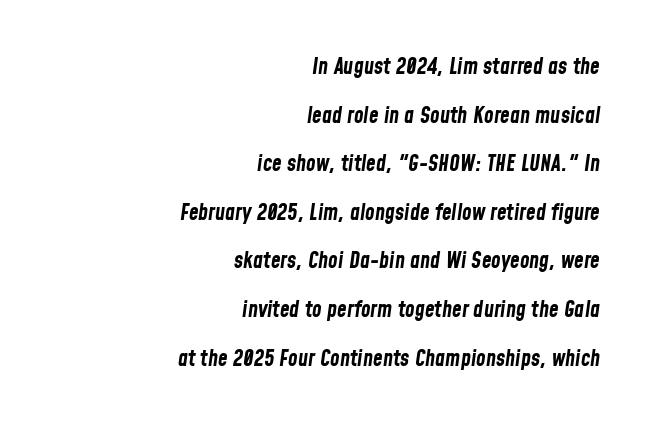
The image shows 22 px bold type, italic (leaning right); set right-aligned, loose line spacing (2.21x), normal letter spacing, not underlined.
